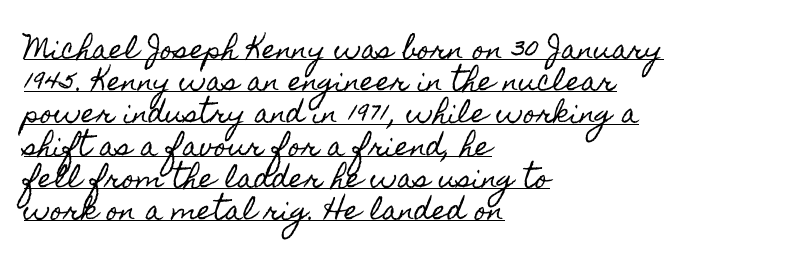
Q: Is the text italic (slanted)? A: Yes.
Q: Is the text underlined? A: Yes.
Q: How is the paragraph aligned? A: Left-aligned.
Q: Is the spacing between letters normal or unusually wide? A: Normal.
